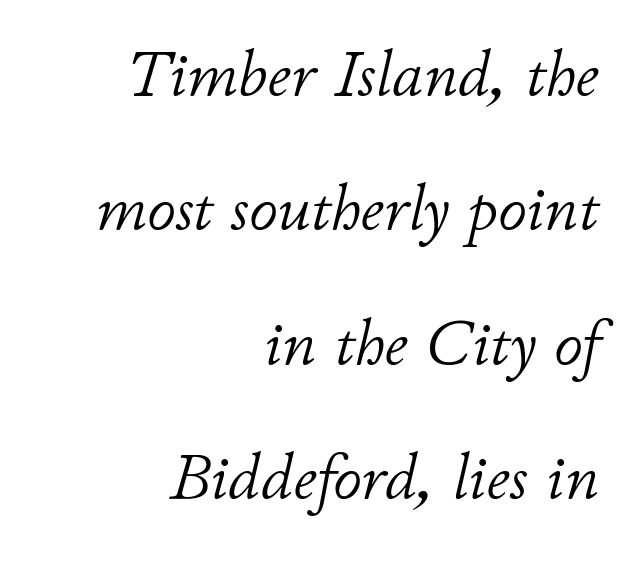
Q: Is the text bold? A: No.
Q: Is the text italic (slanted)? A: Yes, it leans right by about 11 degrees.
Q: Is the text underlined? A: No.
Q: How is the paragraph aligned? A: Right-aligned.
Q: Is the spacing between letters normal or unusually wide? A: Normal.
Q: Is the spacing between lines tight, normal or loose? A: Loose.
Q: Width (condensed, normal, or wide)? A: Normal.
Q: Stroke contrast? A: Low.
Q: x-height? A: Small.
Q: Monospaced? A: No.
